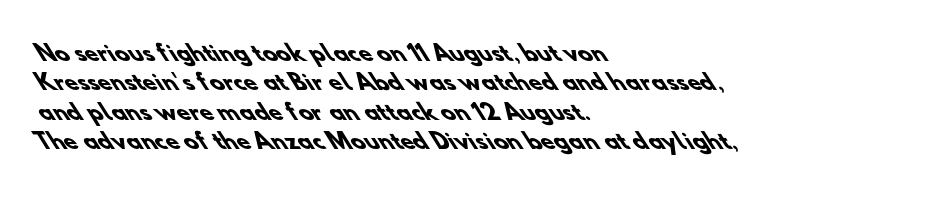
The image shows 21 px bold type; set left-aligned, normal line spacing (1.4x), normal letter spacing, not underlined.
